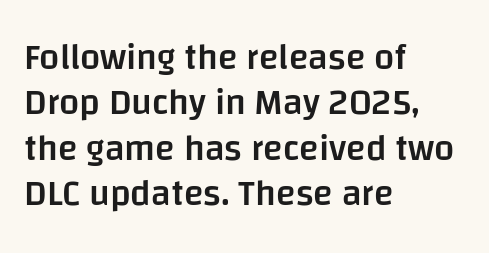
The image shows 36 px semibold sans-serif type, upright; set left-aligned, normal line spacing (1.26x), normal letter spacing, not underlined; low stroke contrast and a large x-height.
